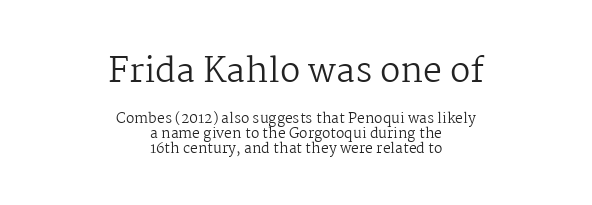
{"serif": "yes", "italic": "no", "bold": "no", "weight": "regular", "width": "normal", "stroke_contrast": "medium", "x_height": "medium", "monospaced": "no", "underline": "no", "align": "center", "line_spacing": "tight", "line_spacing_ratio": 1.08, "letter_spacing": "normal", "letter_spacing_em": 0.0, "larger_block": "first", "size_ratio": 2.43, "glyph_px": 34}
